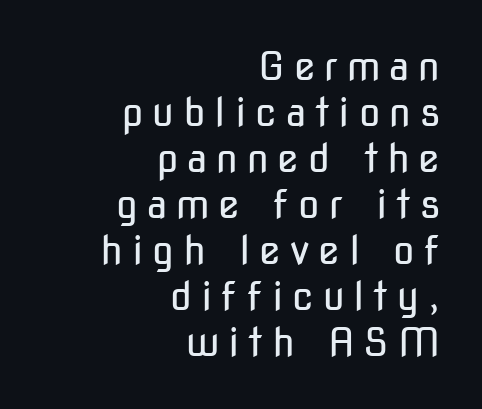
The image shows 39 px regular-weight, condensed sans-serif type, upright; set right-aligned, line spacing 1.18x, unusually wide letter spacing (+0.23 em), not underlined; low stroke contrast and a medium x-height.
